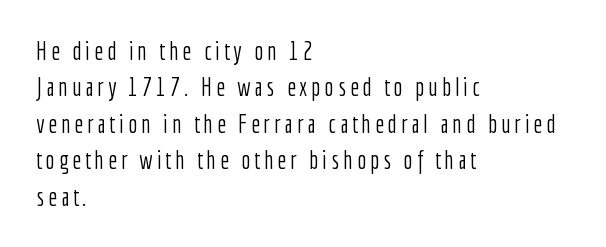
{"italic": "no", "bold": "no", "underline": "no", "align": "left", "line_spacing": "normal", "line_spacing_ratio": 1.46, "glyph_px": 25}
